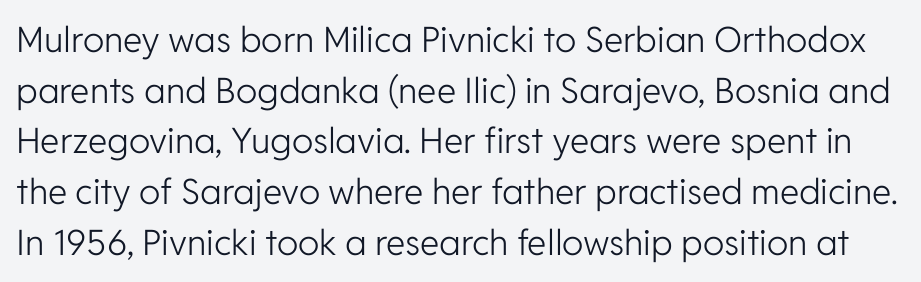
The image shows 35 px light sans-serif type, upright; set normal line spacing (1.45x), normal letter spacing, not underlined; low stroke contrast and a medium x-height.
